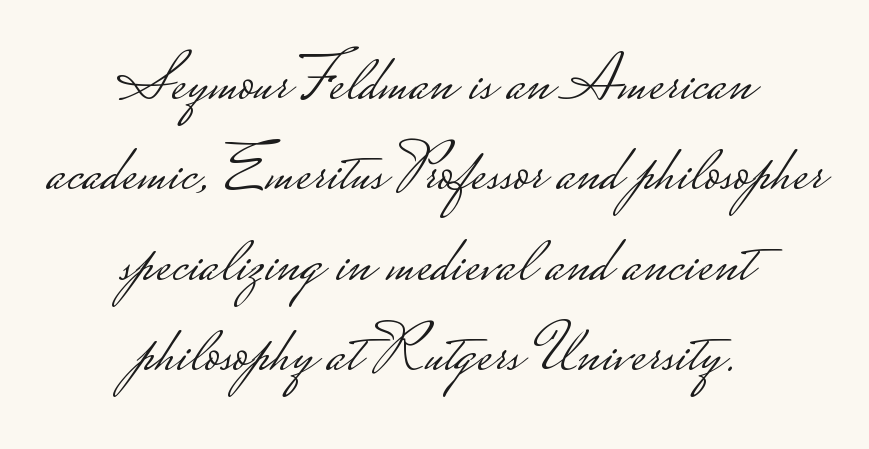
These lines are rendered in a variable-pitch font. Check under the words: just untouched page. The gaps between neighbouring characters are ordinary and unremarkable. Nothing heavy about these letters — not bold at all.
